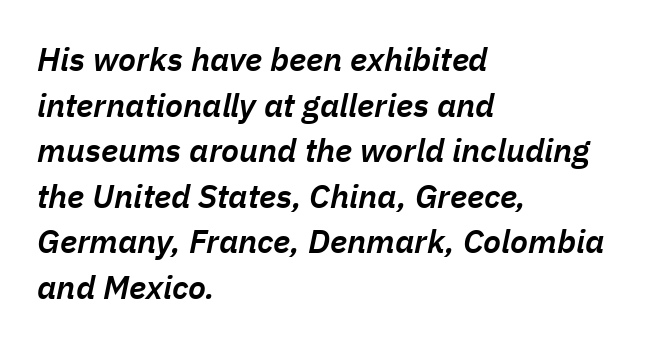
The image shows 33 px semibold type, italic (leaning right); set left-aligned, normal line spacing (1.38x), normal letter spacing, not underlined; low stroke contrast and a medium x-height.
